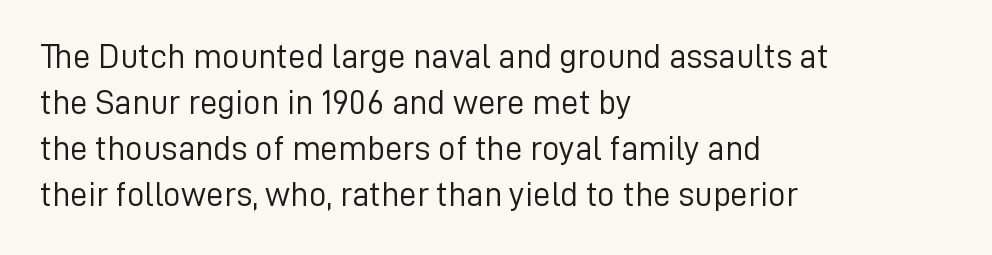
A roman cut, with each character standing at attention. The font family rendered here belongs to the sans-serif group. Here the designer chose a conventional face with non-uniform glyph widths. Honestly, there is no underline to notice here at all. Unbolded letterforms with no extra heft.
